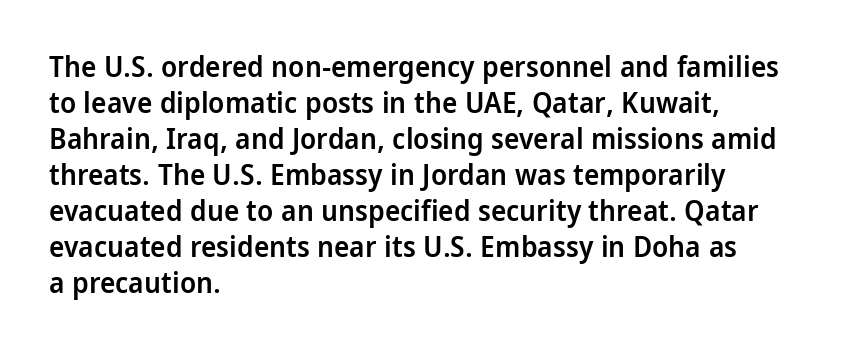
The image shows 29 px semibold, condensed sans-serif type, upright; set left-aligned, line spacing 1.24x, normal letter spacing, not underlined; low stroke contrast and a large x-height.
